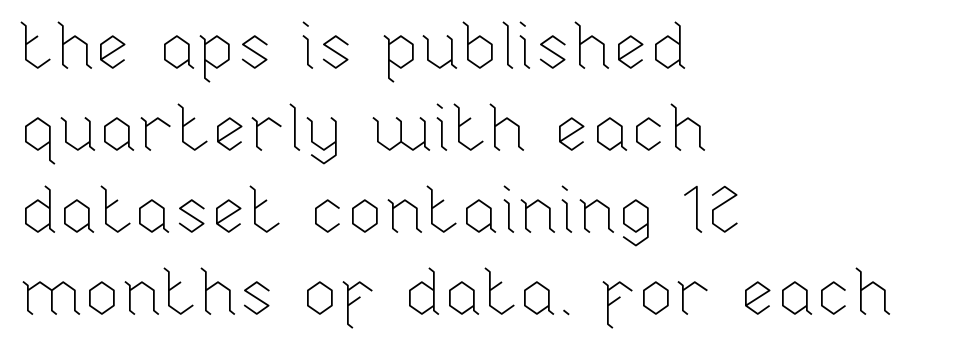
Stem width sits at or under what a default text font uses. A student would call this left alignment; a typographer would say flush left, rag right. You could call the tracking neutral — neither tight nor loose. It's the straight-up-and-down kind of type. The letters advance in unequal steps, a hallmark of proportional type. Quick note: underline off.
